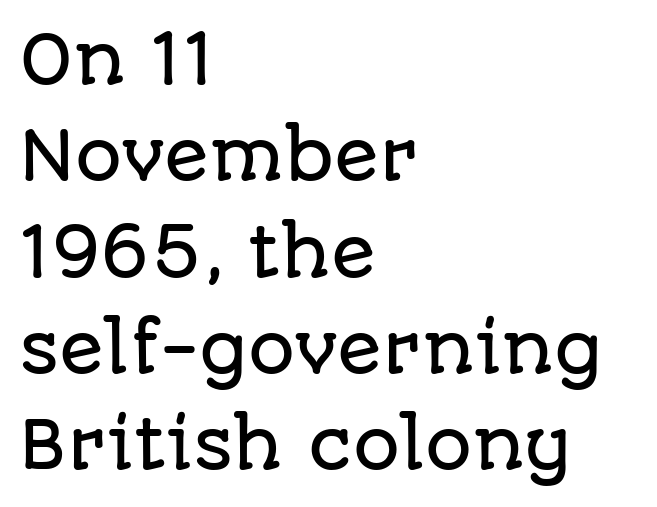
{"serif": "no", "italic": "no", "width": "normal", "stroke_contrast": "low", "x_height": "large", "monospaced": "no", "underline": "no", "align": "left", "line_spacing": "normal", "line_spacing_ratio": 1.46, "letter_spacing": "normal", "letter_spacing_em": 0.0, "glyph_px": 66}
